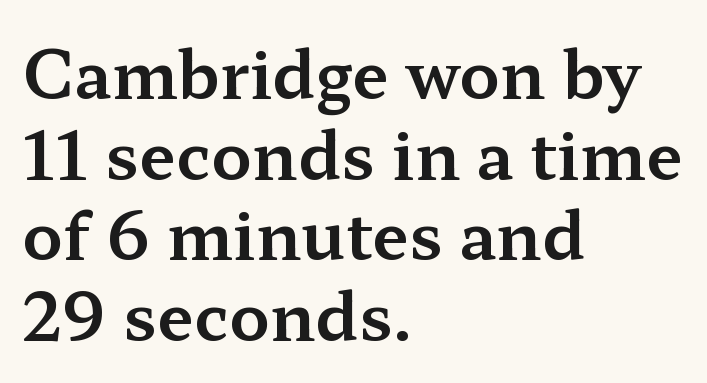
{"serif": "yes", "italic": "no", "width": "wide", "stroke_contrast": "medium", "x_height": "medium", "monospaced": "no", "underline": "no", "align": "left", "line_spacing_ratio": 1.22, "letter_spacing": "normal", "letter_spacing_em": 0.0, "glyph_px": 66}
